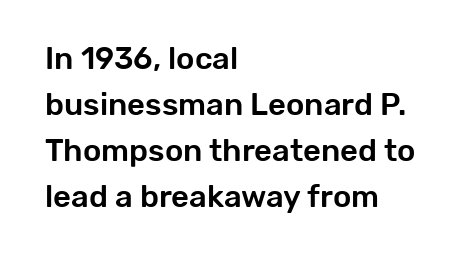
{"serif": "no", "italic": "no", "width": "normal", "stroke_contrast": "low", "x_height": "medium", "monospaced": "no", "underline": "no", "align": "left", "line_spacing": "normal", "line_spacing_ratio": 1.48, "letter_spacing": "normal", "letter_spacing_em": 0.0, "glyph_px": 31}
